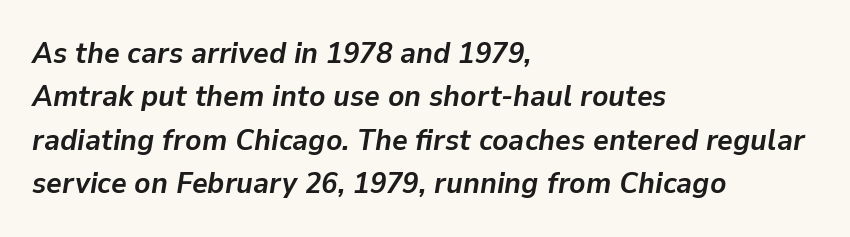
The image shows 30 px semibold type, italic (leaning right); set left-aligned, normal line spacing (1.45x), normal letter spacing, not underlined; low stroke contrast and a medium x-height.
